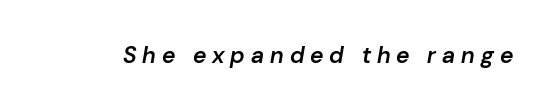
The image shows 23 px text type, italic (leaning right); set unusually wide letter spacing (+0.26 em), not underlined.
